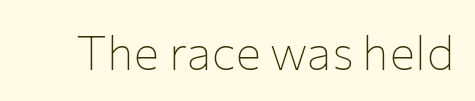
{"serif": "no", "italic": "no", "bold": "no", "weight": "thin", "width": "normal", "stroke_contrast": "low", "x_height": "medium", "monospaced": "no", "underline": "no", "letter_spacing": "normal", "letter_spacing_em": 0.0, "glyph_px": 48}
